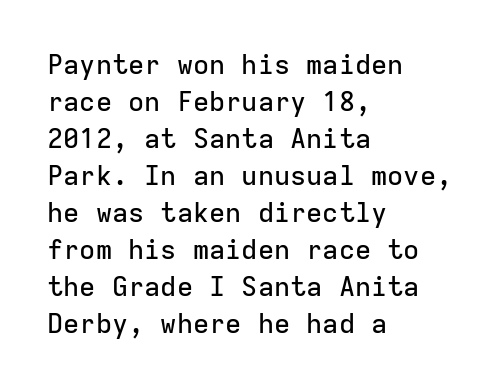
The image shows 27 px text type, upright; set left-aligned, normal line spacing (1.37x), normal letter spacing, not underlined.
